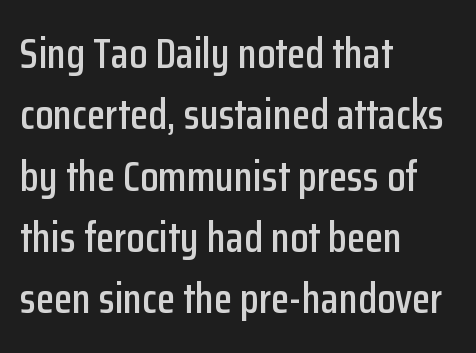
Q: Is the text italic (slanted)? A: No, it is upright.
Q: Is the typeface a serif or a sans-serif typeface? A: Sans-serif.
Q: Is the text underlined? A: No.
Q: How is the paragraph aligned? A: Left-aligned.
Q: Is the spacing between letters normal or unusually wide? A: Normal.
Q: Is the spacing between lines tight, normal or loose? A: Normal.
Q: Width (condensed, normal, or wide)? A: Condensed.
Q: Stroke contrast? A: Low.
Q: x-height? A: Medium.
Q: Monospaced? A: No.
